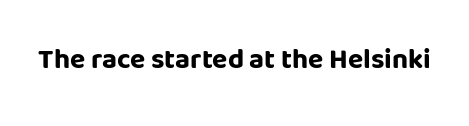
{"serif": "no", "italic": "no", "bold": "yes", "weight": "bold", "width": "normal", "stroke_contrast": "low", "x_height": "large", "monospaced": "no", "underline": "no", "letter_spacing": "normal", "letter_spacing_em": 0.0, "glyph_px": 28}
